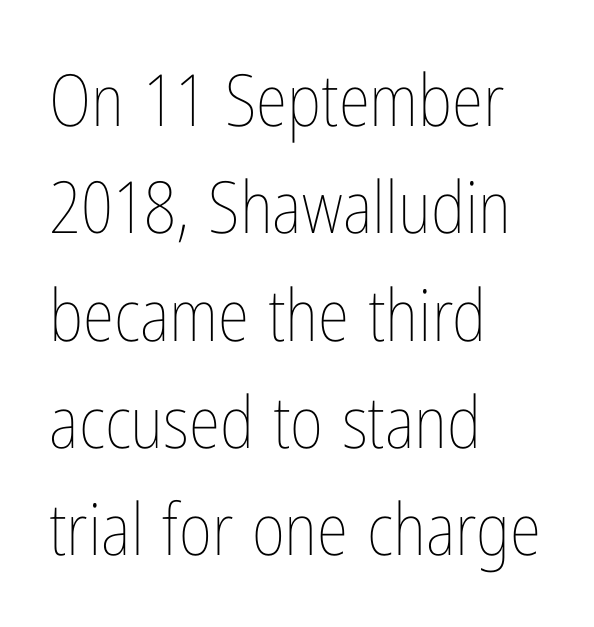
The image shows 72 px thin, condensed type, upright; set left-aligned, normal line spacing (1.49x), normal letter spacing, not underlined; low stroke contrast and a medium x-height.
